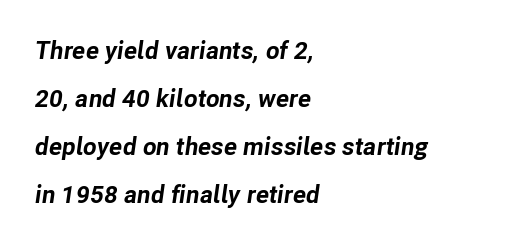
A typesetter would call this leading open, well beyond the default. Just letters on the line, the space beneath them empty. Compared with ordinary roman type, these characters are visibly tilted. Compared with typical body copy, the letter spacing here is the same. Emphasis by weight is at full strength: bold. Typeset ragged right — the left edge is the straight one.
